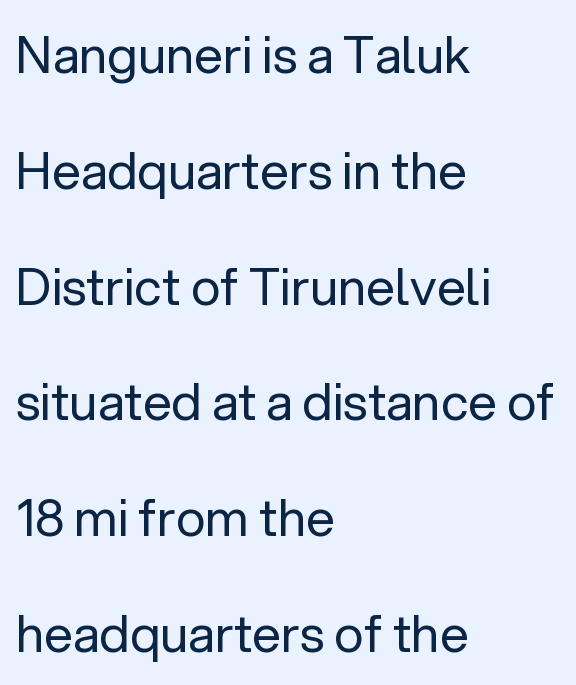
{"serif": "no", "italic": "no", "bold": "no", "weight": "regular", "width": "normal", "stroke_contrast": "low", "x_height": "medium", "monospaced": "no", "underline": "no", "align": "left", "line_spacing": "loose", "line_spacing_ratio": 2.27, "letter_spacing": "normal", "letter_spacing_em": 0.0, "glyph_px": 51}
